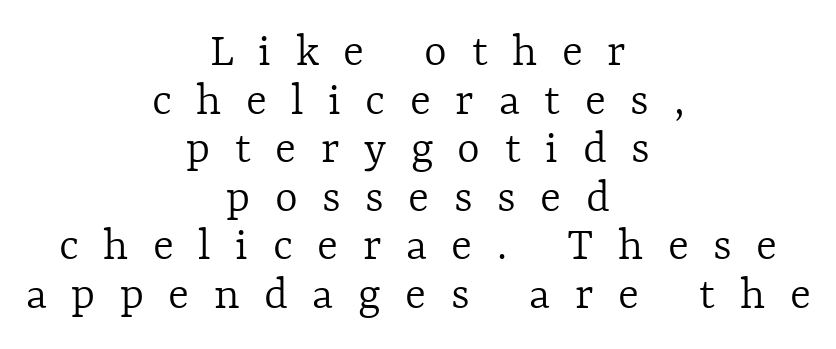
{"italic": "no", "bold": "no", "weight": "light", "width": "normal", "x_height": "medium", "monospaced": "no", "underline": "no", "align": "center", "line_spacing": "tight", "line_spacing_ratio": 0.99, "letter_spacing": "wide", "letter_spacing_em": 0.5, "glyph_px": 49}
